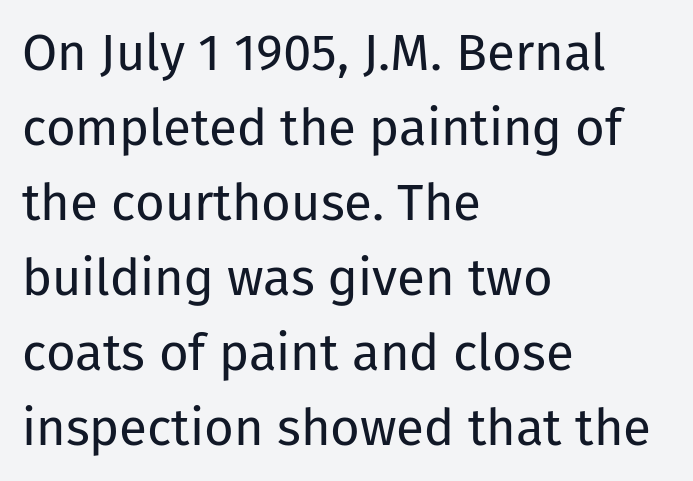
{"serif": "no", "italic": "no", "bold": "no", "weight": "regular", "width": "normal", "stroke_contrast": "low", "x_height": "medium", "monospaced": "no", "underline": "no", "align": "left", "line_spacing": "normal", "line_spacing_ratio": 1.47, "letter_spacing": "normal", "letter_spacing_em": 0.0, "glyph_px": 51}
